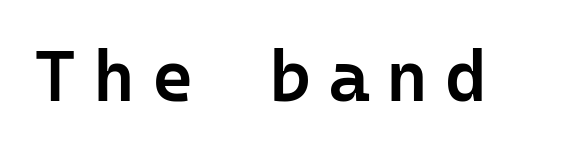
Q: Is the text bold? A: Semi-bold.
Q: Is the text italic (slanted)? A: No, it is upright.
Q: Is the typeface a serif or a sans-serif typeface? A: Sans-serif.
Q: Is the text underlined? A: No.
Q: Is the spacing between letters normal or unusually wide? A: Unusually wide.
Q: Width (condensed, normal, or wide)? A: Normal.
Q: Stroke contrast? A: Low.
Q: x-height? A: Medium.
Q: Monospaced? A: Yes.
